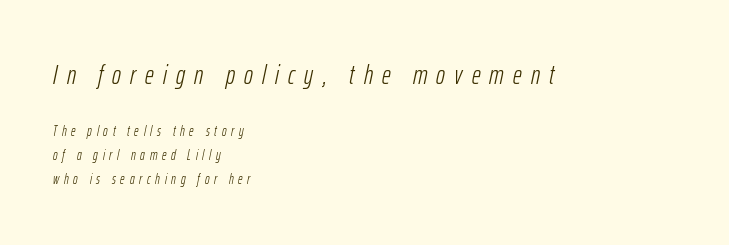
Q: Is the text bold? A: No.
Q: Is the text italic (slanted)? A: Yes, it leans right by about 12 degrees.
Q: Is the text underlined? A: No.
Q: How is the paragraph aligned? A: Left-aligned.
Q: Is the spacing between letters normal or unusually wide? A: Unusually wide.
Q: Is the spacing between lines tight, normal or loose? A: Normal.
Q: Which block of text is set in a larger size, the first (top) or the second (bottom)? A: The first (top) one.
